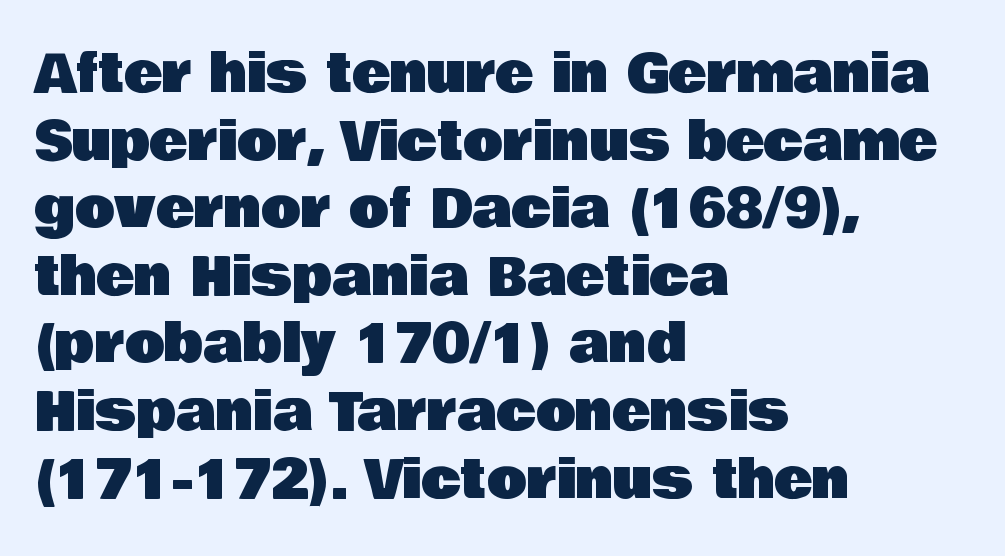
The image shows 52 px sans-serif type, upright; set left-aligned, normal line spacing (1.3x), normal letter spacing, not underlined; low stroke contrast and a large x-height.
